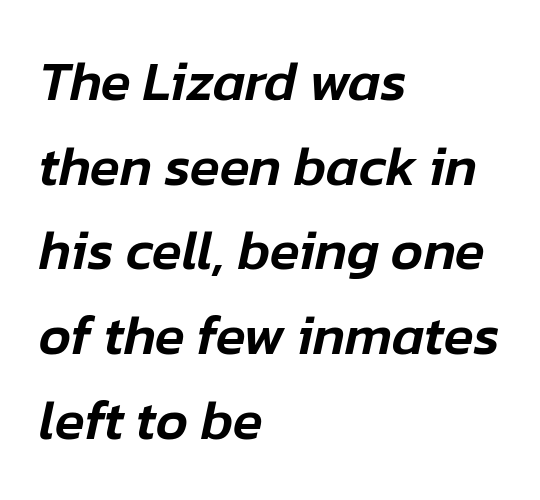
The image shows 55 px text type, italic (leaning right); set left-aligned, normal line spacing (1.54x), normal letter spacing, not underlined; low stroke contrast and a medium x-height.
